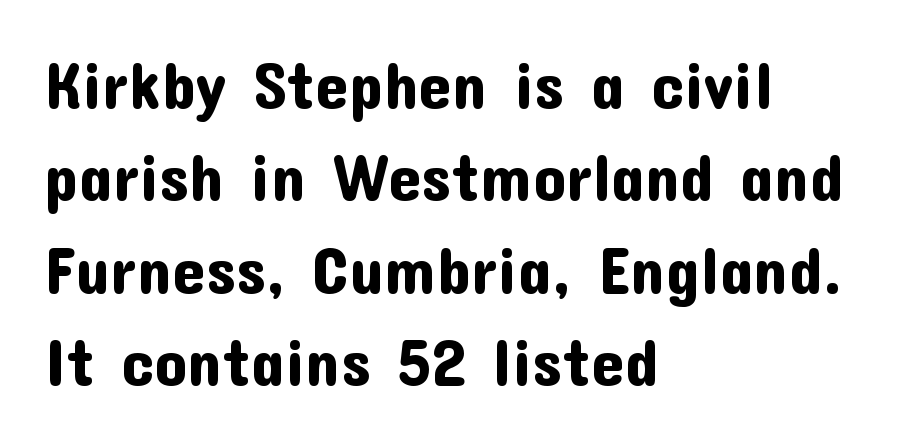
Q: Is the text italic (slanted)? A: No, it is upright.
Q: Is the typeface a serif or a sans-serif typeface? A: Sans-serif.
Q: Is the text underlined? A: No.
Q: How is the paragraph aligned? A: Left-aligned.
Q: Is the spacing between letters normal or unusually wide? A: Normal.
Q: Is the spacing between lines tight, normal or loose? A: Normal.
Q: Width (condensed, normal, or wide)? A: Normal.
Q: Stroke contrast? A: Low.
Q: x-height? A: Medium.
Q: Monospaced? A: No.
